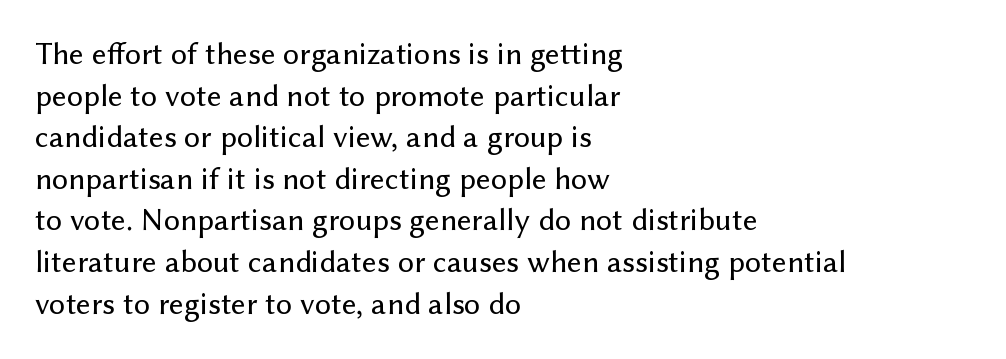
Q: Is the text italic (slanted)? A: No, it is upright.
Q: Is the typeface a serif or a sans-serif typeface? A: Sans-serif.
Q: Is the text underlined? A: No.
Q: How is the paragraph aligned? A: Left-aligned.
Q: Is the spacing between letters normal or unusually wide? A: Normal.
Q: Is the spacing between lines tight, normal or loose? A: Normal.
Q: Width (condensed, normal, or wide)? A: Normal.
Q: Stroke contrast? A: Low.
Q: x-height? A: Medium.
Q: Monospaced? A: No.
